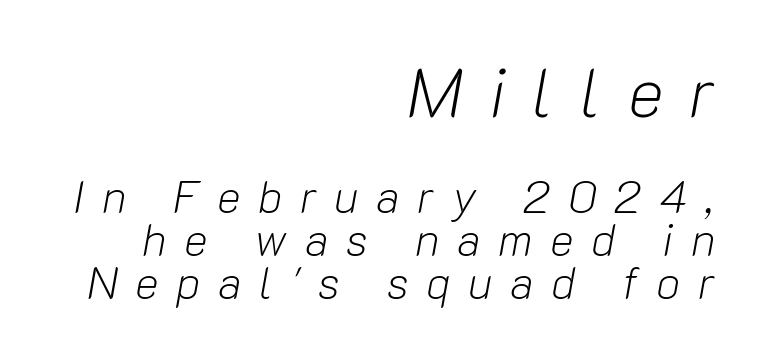
{"italic": "yes", "lean": "right", "slant_degrees": 10, "bold": "no", "weight": "light", "width": "normal", "stroke_contrast": "low", "x_height": "medium", "monospaced": "no", "underline": "no", "align": "right", "line_spacing": "tight", "line_spacing_ratio": 0.96, "letter_spacing": "wide", "letter_spacing_em": 0.39, "larger_block": "first", "size_ratio": 1.51, "glyph_px": 68}
